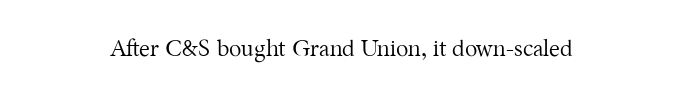
{"italic": "no", "bold": "no", "underline": "no", "letter_spacing": "normal", "letter_spacing_em": 0.0, "glyph_px": 23}
